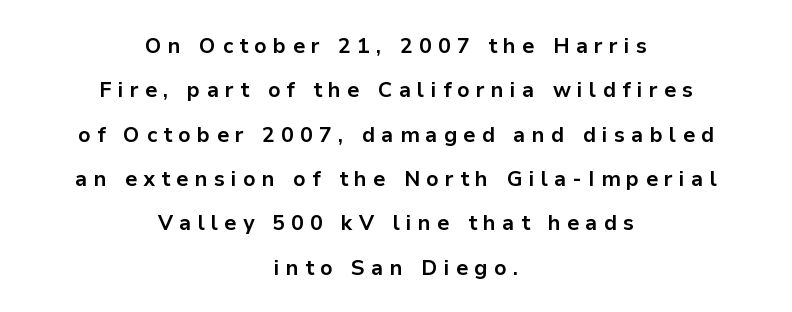
Q: Is the text bold? A: Yes.
Q: Is the text italic (slanted)? A: No, it is upright.
Q: Is the text underlined? A: No.
Q: How is the paragraph aligned? A: Centered.
Q: Is the spacing between letters normal or unusually wide? A: Unusually wide.
Q: Is the spacing between lines tight, normal or loose? A: Loose.
